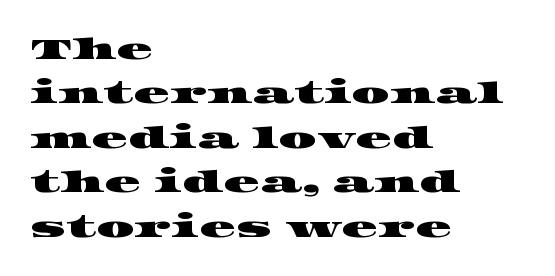
You can tell from the footed stems that serif type was used. The face used here is proportionally spaced, like ordinary book or web type. Line spacing here is normal. The rag falls on the right side of this text block. Descenders are the only things crossing below the line. Each word holds together tightly as a unit, with standard inter-letter gaps.
